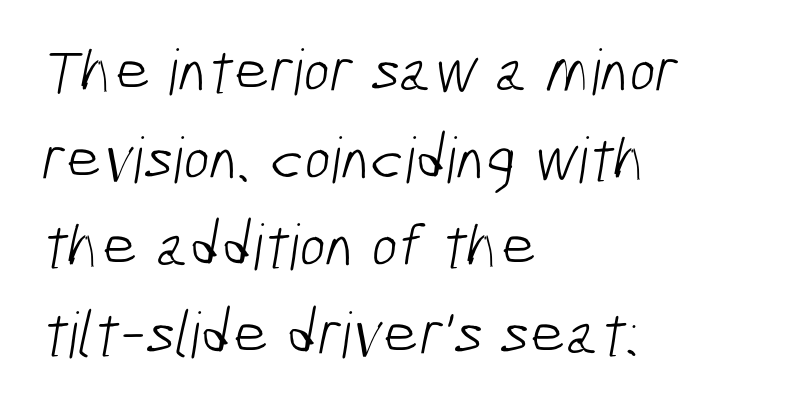
{"serif": "no", "bold": "no", "weight": "light", "width": "condensed", "stroke_contrast": "low", "x_height": "medium", "monospaced": "no", "underline": "no", "align": "left", "line_spacing": "normal", "line_spacing_ratio": 1.39, "letter_spacing": "normal", "letter_spacing_em": 0.0, "glyph_px": 63}
